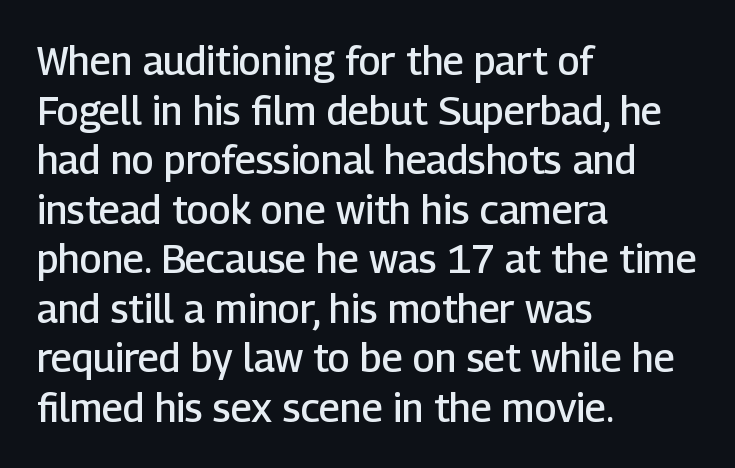
The image shows 39 px semibold sans-serif type, upright; set left-aligned, normal line spacing (1.27x), normal letter spacing, not underlined; low stroke contrast and a medium x-height.
